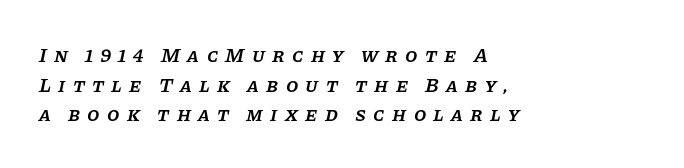
The image shows 20 px text type, italic (leaning right); set left-aligned, normal line spacing (1.48x), unusually wide letter spacing (+0.36 em), not underlined.
